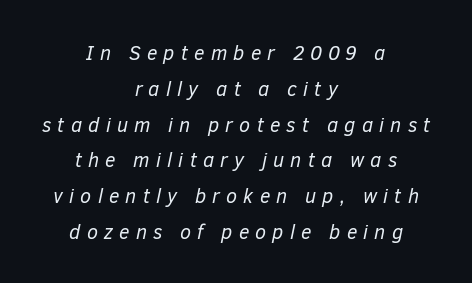
{"italic": "yes", "lean": "right", "slant_degrees": 12, "bold": "no", "underline": "no", "align": "center", "line_spacing_ratio": 1.79, "letter_spacing": "wide", "letter_spacing_em": 0.31, "glyph_px": 20}
